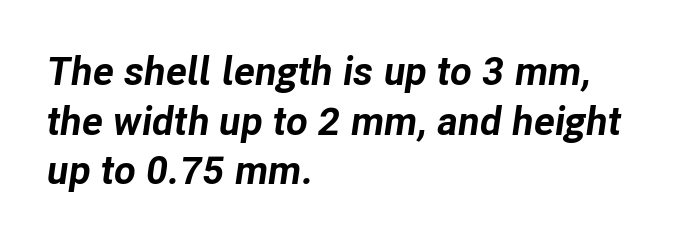
{"italic": "yes", "lean": "right", "slant_degrees": 8, "bold": "yes", "weight": "bold", "width": "normal", "stroke_contrast": "low", "x_height": "medium", "monospaced": "no", "underline": "no", "align": "left", "line_spacing_ratio": 1.24, "letter_spacing": "normal", "letter_spacing_em": 0.0, "glyph_px": 40}
